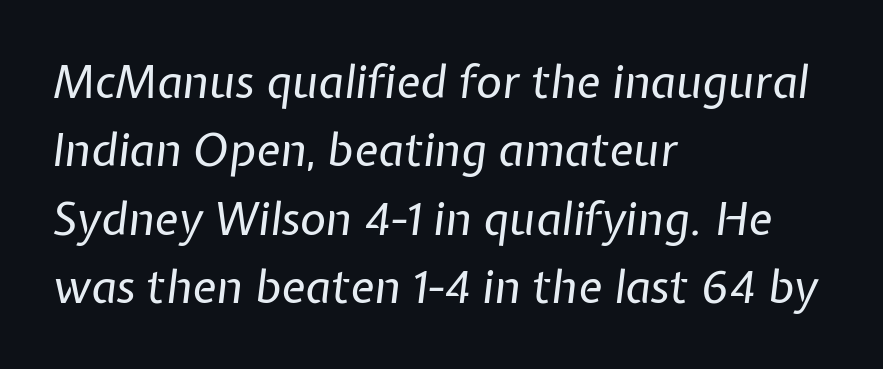
Q: Is the text bold? A: No.
Q: Is the text italic (slanted)? A: Yes, it leans right by about 7 degrees.
Q: Is the text underlined? A: No.
Q: How is the paragraph aligned? A: Left-aligned.
Q: Is the spacing between letters normal or unusually wide? A: Normal.
Q: Is the spacing between lines tight, normal or loose? A: Normal.
Q: Width (condensed, normal, or wide)? A: Normal.
Q: Stroke contrast? A: Low.
Q: x-height? A: Medium.
Q: Monospaced? A: No.
